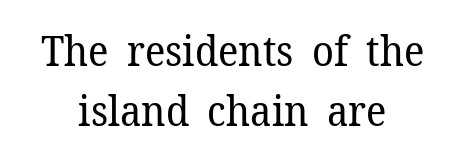
{"serif": "yes", "italic": "no", "bold": "no", "weight": "regular", "width": "normal", "stroke_contrast": "low", "x_height": "medium", "monospaced": "no", "underline": "no", "align": "center", "line_spacing": "normal", "line_spacing_ratio": 1.47, "letter_spacing": "normal", "letter_spacing_em": 0.0, "glyph_px": 41}
